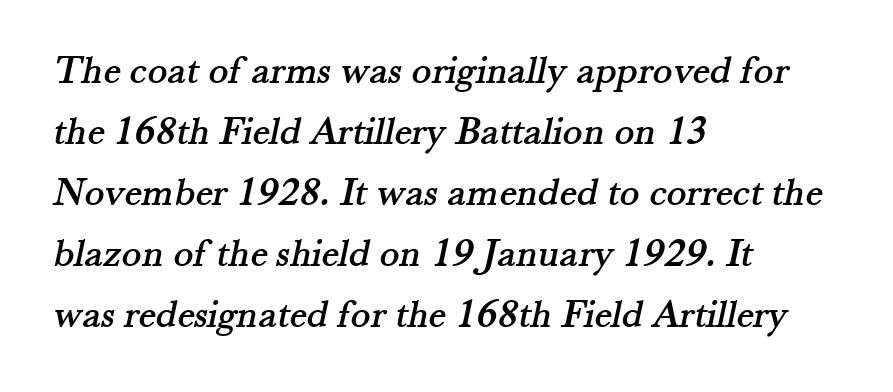
Q: Is the typeface a serif or a sans-serif typeface? A: Serif.
Q: Is the text underlined? A: No.
Q: How is the paragraph aligned? A: Left-aligned.
Q: Is the spacing between letters normal or unusually wide? A: Normal.
Q: Is the spacing between lines tight, normal or loose? A: Normal.
Q: Width (condensed, normal, or wide)? A: Normal.
Q: Stroke contrast? A: Medium.
Q: x-height? A: Small.
Q: Monospaced? A: No.
